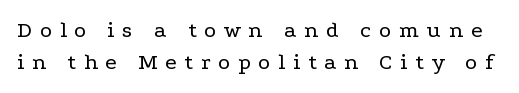
Q: Is the text bold? A: No.
Q: Is the text italic (slanted)? A: No, it is upright.
Q: Is the text underlined? A: No.
Q: Is the spacing between letters normal or unusually wide? A: Unusually wide.
Q: Is the spacing between lines tight, normal or loose? A: Normal.
